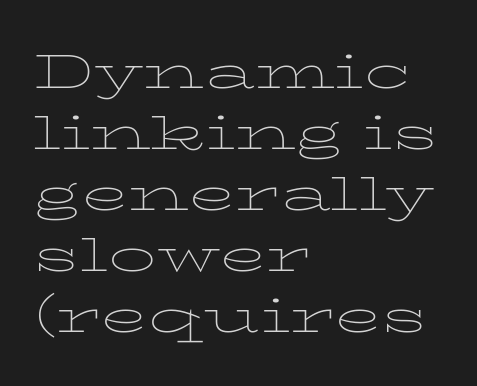
The image shows 48 px thin, wide serif type, upright; set left-aligned, normal line spacing (1.27x), normal letter spacing, not underlined; low stroke contrast and a medium x-height.
